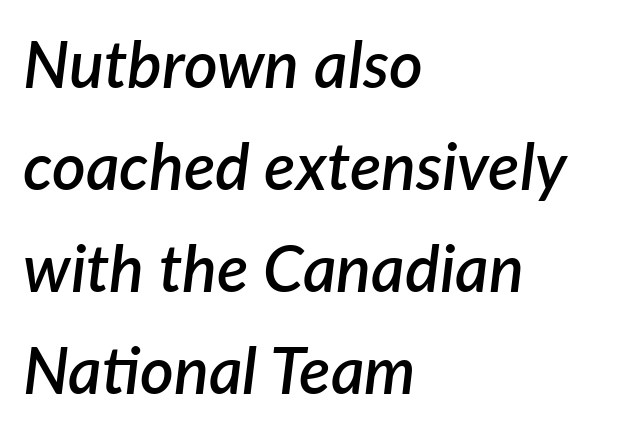
{"italic": "yes", "lean": "right", "slant_degrees": 7, "bold": "semi", "weight": "semibold", "width": "normal", "stroke_contrast": "low", "x_height": "medium", "monospaced": "no", "underline": "no", "align": "left", "line_spacing": "normal", "line_spacing_ratio": 1.57, "letter_spacing": "normal", "letter_spacing_em": 0.0, "glyph_px": 65}
